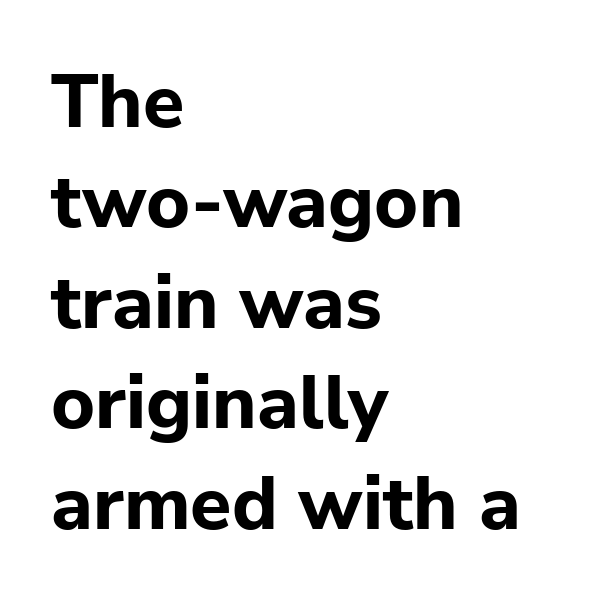
Bare-footed words on every line. Proportional: the letters do not fall into vertical columns. Classification — sans serif. Short and long lines alike share a common starting point at left.
